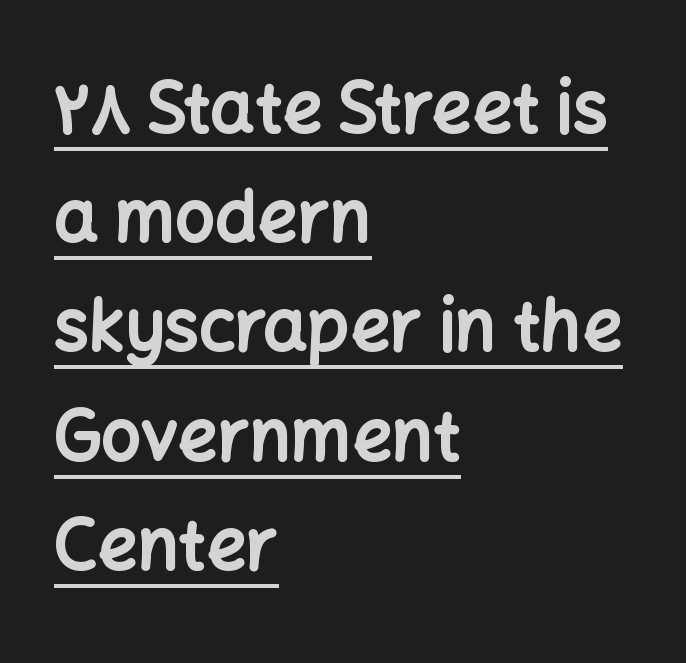
The image shows 70 px bold sans-serif type, upright; set left-aligned, normal line spacing (1.56x), normal letter spacing, underlined; low stroke contrast and a medium x-height.
